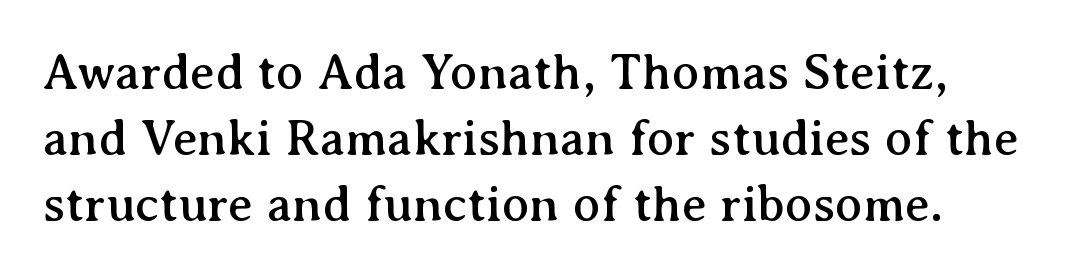
{"serif": "yes", "italic": "no", "width": "normal", "stroke_contrast": "medium", "x_height": "medium", "monospaced": "no", "underline": "no", "line_spacing": "normal", "line_spacing_ratio": 1.29, "letter_spacing": "normal", "letter_spacing_em": 0.0, "glyph_px": 51}
